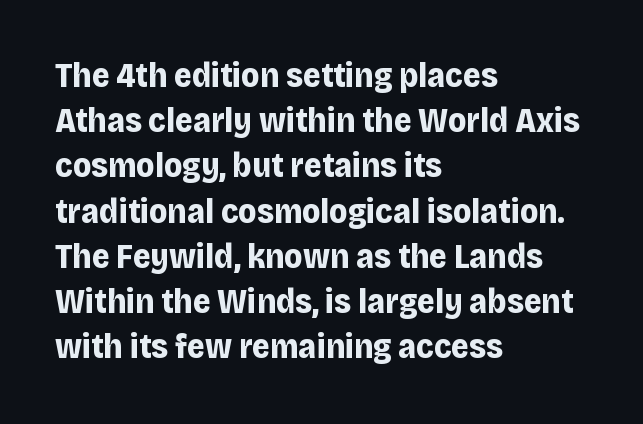
{"serif": "no", "italic": "no", "bold": "yes", "weight": "bold", "width": "normal", "stroke_contrast": "low", "x_height": "large", "monospaced": "no", "underline": "no", "align": "left", "line_spacing": "normal", "line_spacing_ratio": 1.33, "letter_spacing": "normal", "letter_spacing_em": 0.0, "glyph_px": 34}
